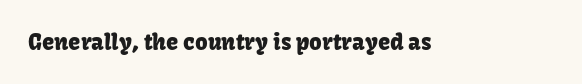
Q: Is the text italic (slanted)? A: No, it is upright.
Q: Is the text underlined? A: No.
Q: Is the spacing between letters normal or unusually wide? A: Normal.
